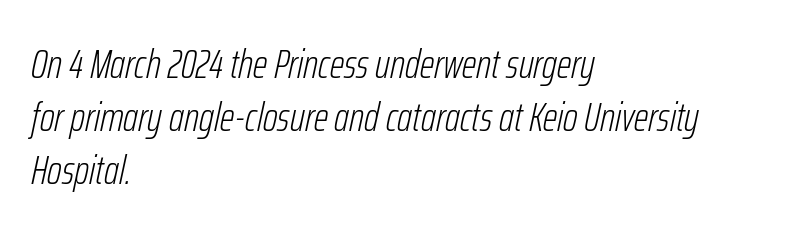
{"italic": "yes", "lean": "right", "slant_degrees": 12, "bold": "no", "weight": "light", "width": "condensed", "stroke_contrast": "low", "x_height": "medium", "monospaced": "no", "underline": "no", "align": "left", "line_spacing": "normal", "line_spacing_ratio": 1.29, "letter_spacing": "normal", "letter_spacing_em": 0.0, "glyph_px": 41}
